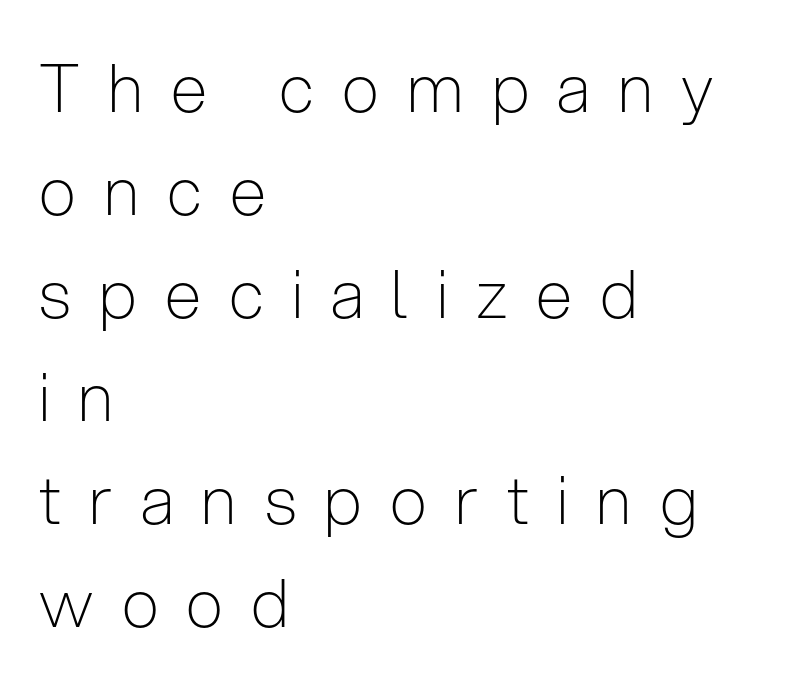
The rendering inserts visible extra space after every character. The letterforms sit at book weight or below. The type sits square on the baseline with zero lean. The lines sit at an ordinary, default distance from one another. Note: no serifs on the glyphs. Is this a fixed-width face? No — the glyphs have proportional, varying widths.
